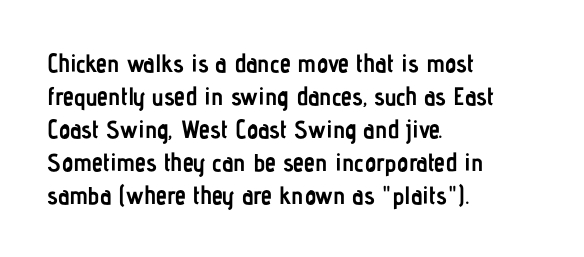
Q: Is the text bold? A: Yes.
Q: Is the text italic (slanted)? A: No, it is upright.
Q: Is the text underlined? A: No.
Q: How is the paragraph aligned? A: Left-aligned.
Q: Is the spacing between letters normal or unusually wide? A: Normal.
Q: Is the spacing between lines tight, normal or loose? A: Normal.
